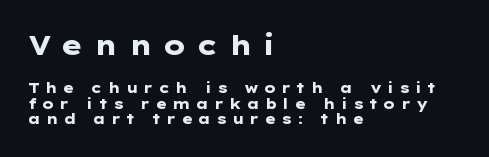
The image shows 27 px bold type, upright; set left-aligned, tight line spacing (1.1x), unusually wide letter spacing (+0.35 em), not underlined; the first (top) block is 1.93x larger.
